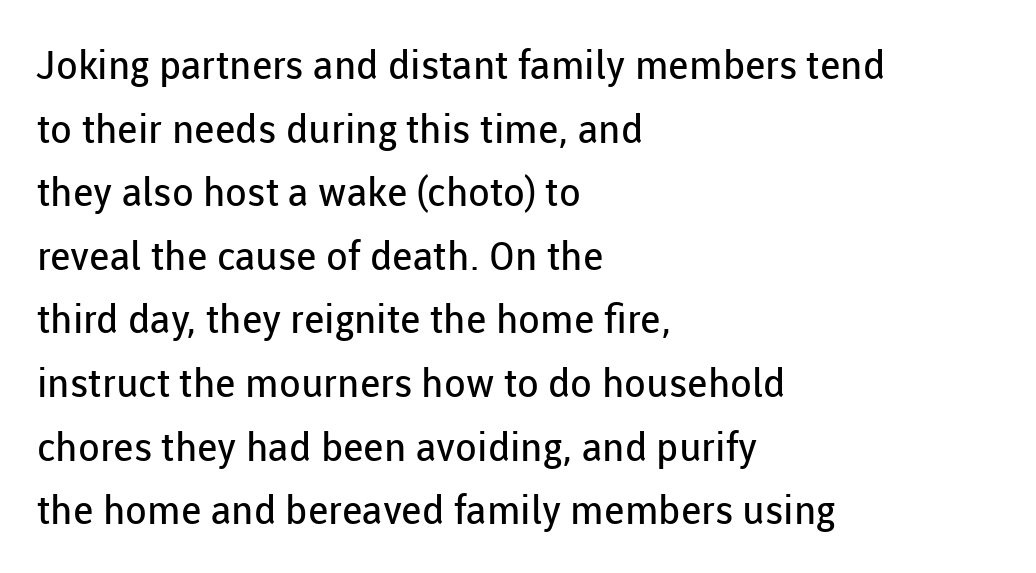
Q: Is the text bold? A: No.
Q: Is the text italic (slanted)? A: No, it is upright.
Q: Is the typeface a serif or a sans-serif typeface? A: Sans-serif.
Q: Is the text underlined? A: No.
Q: How is the paragraph aligned? A: Left-aligned.
Q: Is the spacing between letters normal or unusually wide? A: Normal.
Q: Is the spacing between lines tight, normal or loose? A: Normal.
Q: Width (condensed, normal, or wide)? A: Normal.
Q: Stroke contrast? A: Low.
Q: x-height? A: Medium.
Q: Monospaced? A: No.
